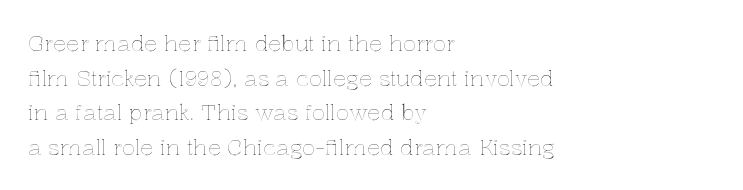
The setting favours the left margin, as ordinary paragraphs usually do. The letters stand straight up with perfectly vertical stems. Baseline-to-baseline distance is the conventional proportion of letter height. Beneath every word, the page is bare. Is the letter spacing exaggerated? No — it looks like the ordinary default.
